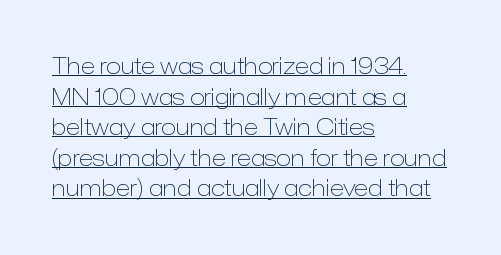
{"italic": "no", "bold": "no", "underline": "yes", "align": "left", "line_spacing": "normal", "line_spacing_ratio": 1.39, "letter_spacing": "normal", "letter_spacing_em": 0.0, "glyph_px": 22}
